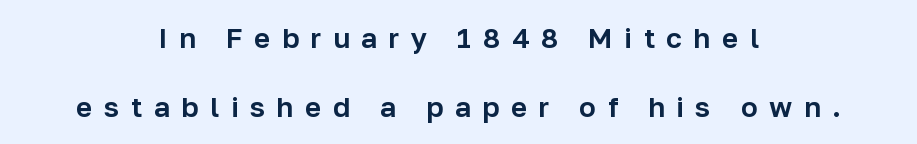
Q: Is the text italic (slanted)? A: No, it is upright.
Q: Is the typeface a serif or a sans-serif typeface? A: Sans-serif.
Q: Is the text underlined? A: No.
Q: How is the paragraph aligned? A: Centered.
Q: Is the spacing between letters normal or unusually wide? A: Unusually wide.
Q: Is the spacing between lines tight, normal or loose? A: Loose.
Q: Width (condensed, normal, or wide)? A: Normal.
Q: Stroke contrast? A: Low.
Q: x-height? A: Medium.
Q: Monospaced? A: No.
